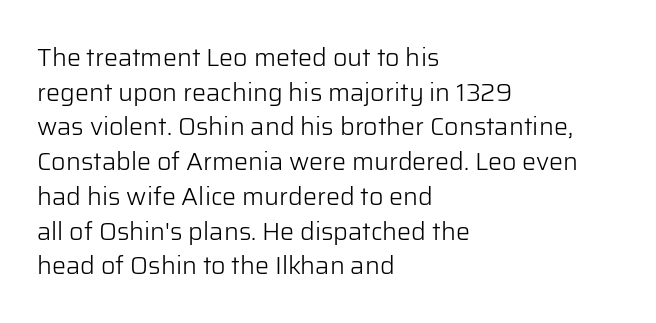
Q: Is the text bold? A: No.
Q: Is the text italic (slanted)? A: No, it is upright.
Q: Is the text underlined? A: No.
Q: How is the paragraph aligned? A: Left-aligned.
Q: Is the spacing between letters normal or unusually wide? A: Normal.
Q: Is the spacing between lines tight, normal or loose? A: Normal.
